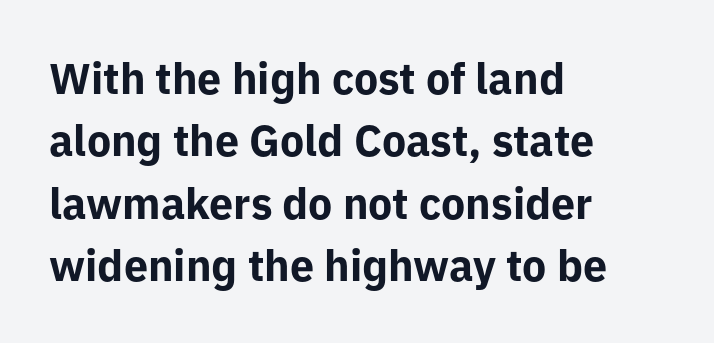
The image shows 43 px bold sans-serif type, upright; set left-aligned, normal line spacing (1.45x), normal letter spacing, not underlined; low stroke contrast and a medium x-height.
